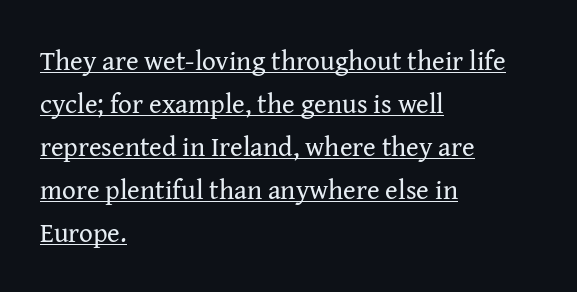
{"italic": "no", "bold": "no", "underline": "yes", "align": "left", "line_spacing": "normal", "line_spacing_ratio": 1.59, "letter_spacing": "normal", "letter_spacing_em": 0.0, "glyph_px": 27}
